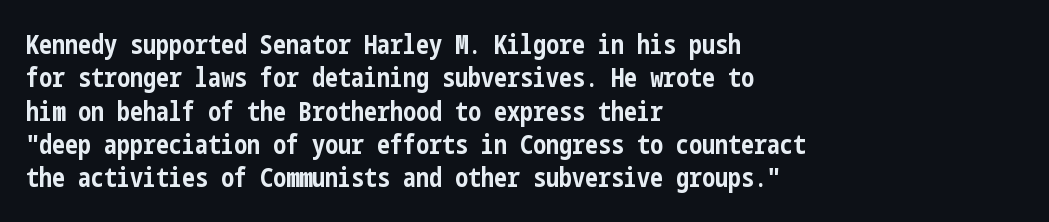
In terms of posture, this sample is upright. Look at the stroke-to-counter ratio: heavy, a bold. Notice how descenders clear the ascenders below comfortably — that's standard leading. The zone under the glyphs is completely vacant. The rendering keeps characters at their native spacing.
